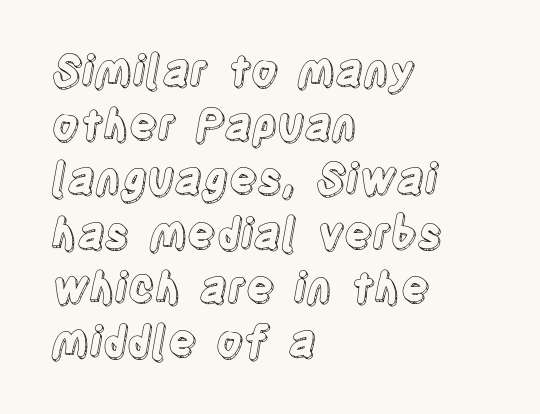
{"width": "condensed", "x_height": "large", "monospaced": "no", "underline": "no", "align": "left", "line_spacing": "normal", "line_spacing_ratio": 1.29, "letter_spacing": "normal", "letter_spacing_em": 0.0, "glyph_px": 42}
